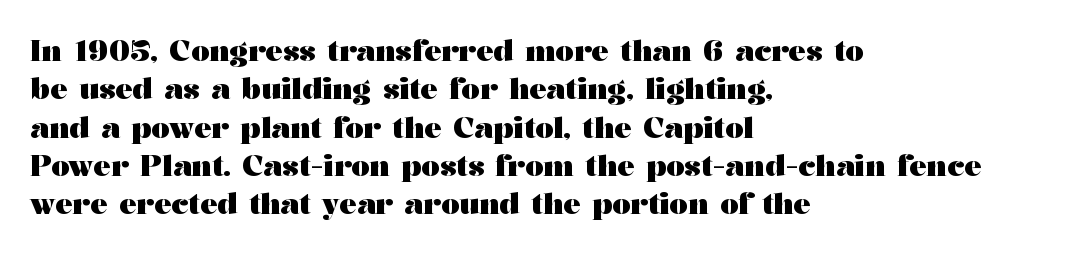
The image shows 29 px heavy, wide serif type, upright; set left-aligned, normal line spacing (1.32x), normal letter spacing, not underlined; medium stroke contrast and a medium x-height.
